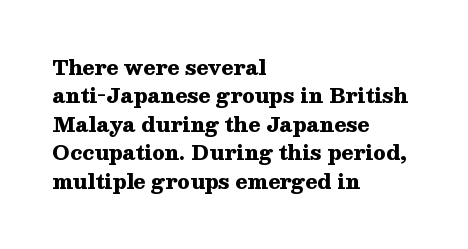
{"italic": "no", "bold": "yes", "underline": "no", "align": "left", "line_spacing": "normal", "line_spacing_ratio": 1.42, "letter_spacing": "normal", "letter_spacing_em": 0.0, "glyph_px": 20}
